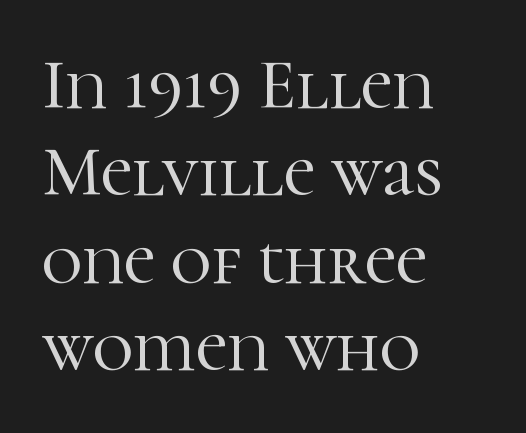
The image shows 70 px serif type, upright; set left-aligned, normal line spacing (1.25x), normal letter spacing, not underlined; high stroke contrast and a medium x-height.
